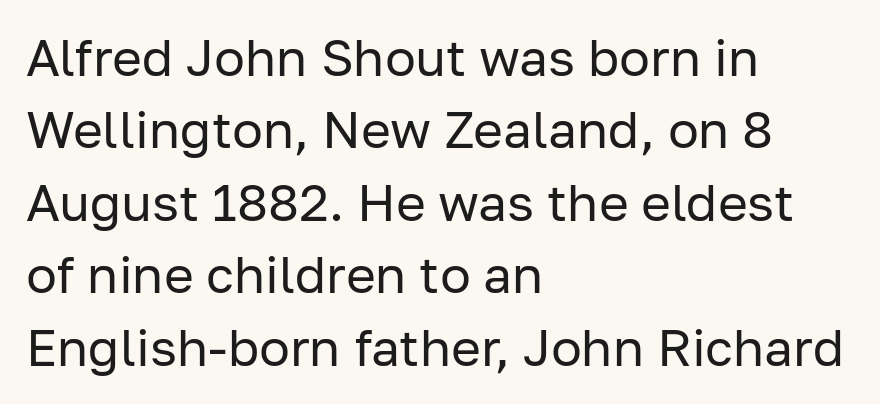
The image shows 51 px regular-weight sans-serif type, upright; set left-aligned, normal line spacing (1.42x), normal letter spacing, not underlined; low stroke contrast and a medium x-height.
